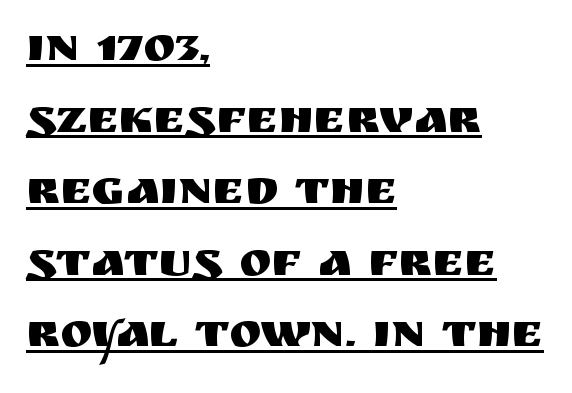
{"serif": "no", "italic": "no", "width": "normal", "stroke_contrast": "medium", "x_height": "large", "monospaced": "no", "underline": "yes", "align": "left", "line_spacing": "normal", "line_spacing_ratio": 1.49, "letter_spacing": "normal", "letter_spacing_em": 0.0, "glyph_px": 48}
